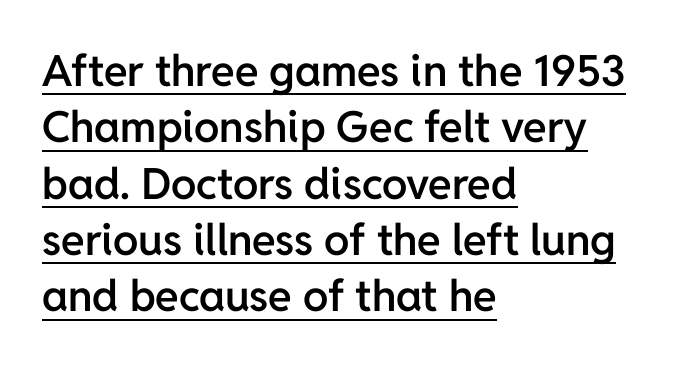
Q: Is the text bold? A: Semi-bold.
Q: Is the text italic (slanted)? A: No, it is upright.
Q: Is the typeface a serif or a sans-serif typeface? A: Sans-serif.
Q: Is the text underlined? A: Yes.
Q: How is the paragraph aligned? A: Left-aligned.
Q: Is the spacing between letters normal or unusually wide? A: Normal.
Q: Is the spacing between lines tight, normal or loose? A: Normal.
Q: Width (condensed, normal, or wide)? A: Normal.
Q: Stroke contrast? A: Low.
Q: x-height? A: Medium.
Q: Monospaced? A: No.
